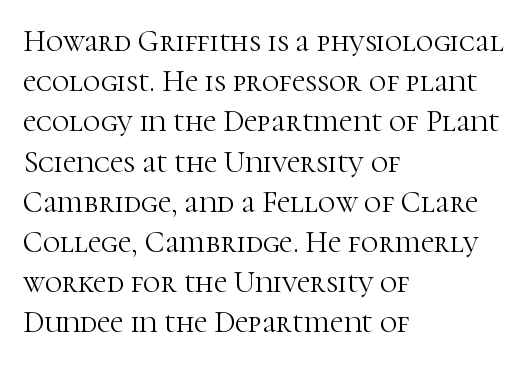
Q: Is the text bold? A: No.
Q: Is the text italic (slanted)? A: No, it is upright.
Q: Is the typeface a serif or a sans-serif typeface? A: Serif.
Q: Is the text underlined? A: No.
Q: How is the paragraph aligned? A: Left-aligned.
Q: Is the spacing between letters normal or unusually wide? A: Normal.
Q: Is the spacing between lines tight, normal or loose? A: Normal.
Q: Width (condensed, normal, or wide)? A: Normal.
Q: Stroke contrast? A: High.
Q: x-height? A: Medium.
Q: Monospaced? A: No.
